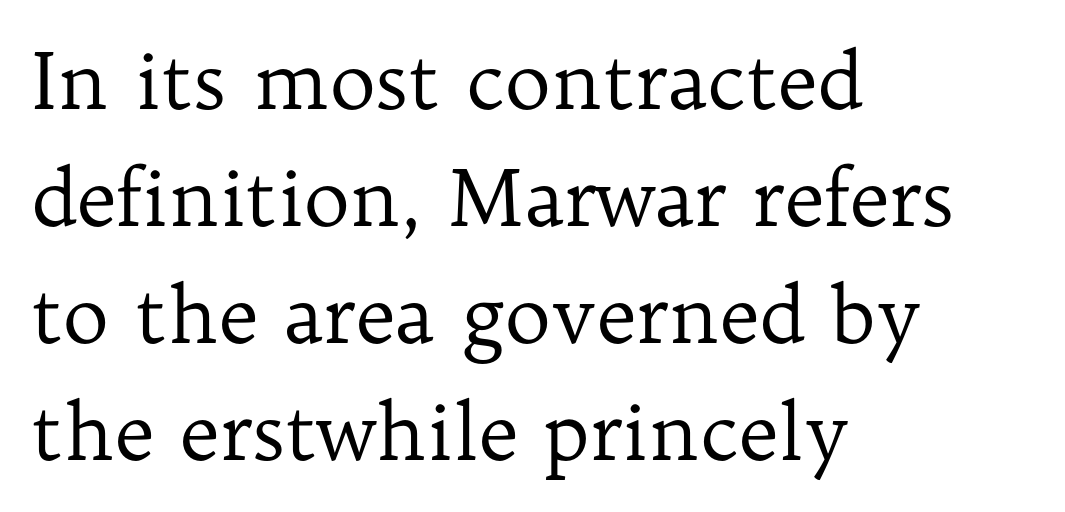
{"serif": "yes", "italic": "no", "bold": "no", "weight": "regular", "width": "normal", "stroke_contrast": "low", "x_height": "medium", "monospaced": "no", "underline": "no", "align": "left", "line_spacing": "normal", "line_spacing_ratio": 1.5, "letter_spacing": "normal", "letter_spacing_em": 0.0, "glyph_px": 78}
